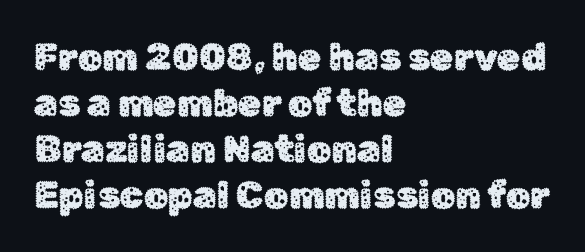
A sans-serif font was chosen for this passage. Characters follow at the spacing the type designer built in. Decoration check: the copy has no underline. This sample has the flowing, uneven cadence of proportional lettering. The letters stand straight up with perfectly vertical stems.
